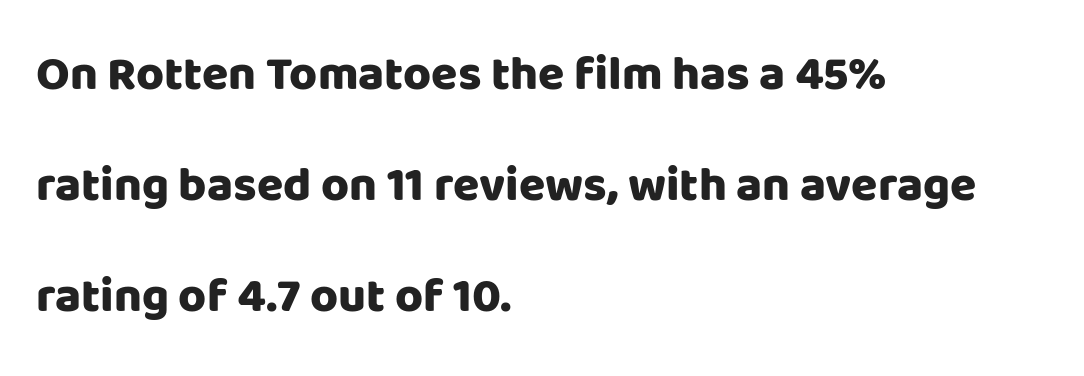
Q: Is the text bold? A: Yes.
Q: Is the text italic (slanted)? A: No, it is upright.
Q: Is the typeface a serif or a sans-serif typeface? A: Sans-serif.
Q: Is the text underlined? A: No.
Q: How is the paragraph aligned? A: Left-aligned.
Q: Is the spacing between letters normal or unusually wide? A: Normal.
Q: Is the spacing between lines tight, normal or loose? A: Loose.
Q: Width (condensed, normal, or wide)? A: Normal.
Q: Stroke contrast? A: Low.
Q: x-height? A: Large.
Q: Monospaced? A: No.
